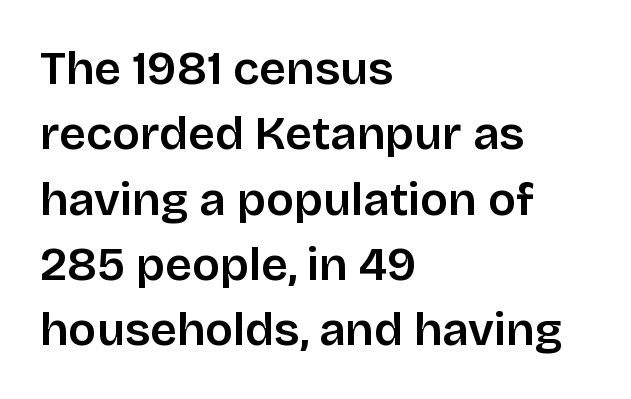
{"serif": "no", "italic": "no", "bold": "semi", "weight": "semibold", "width": "normal", "stroke_contrast": "low", "x_height": "large", "monospaced": "no", "underline": "no", "align": "left", "line_spacing": "normal", "line_spacing_ratio": 1.39, "letter_spacing": "normal", "letter_spacing_em": 0.0, "glyph_px": 47}
